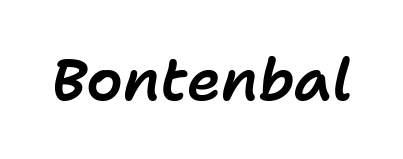
{"italic": "yes", "lean": "right", "slant_degrees": 11, "width": "normal", "stroke_contrast": "low", "x_height": "medium", "monospaced": "no", "underline": "no", "letter_spacing": "normal", "letter_spacing_em": 0.0, "glyph_px": 58}
